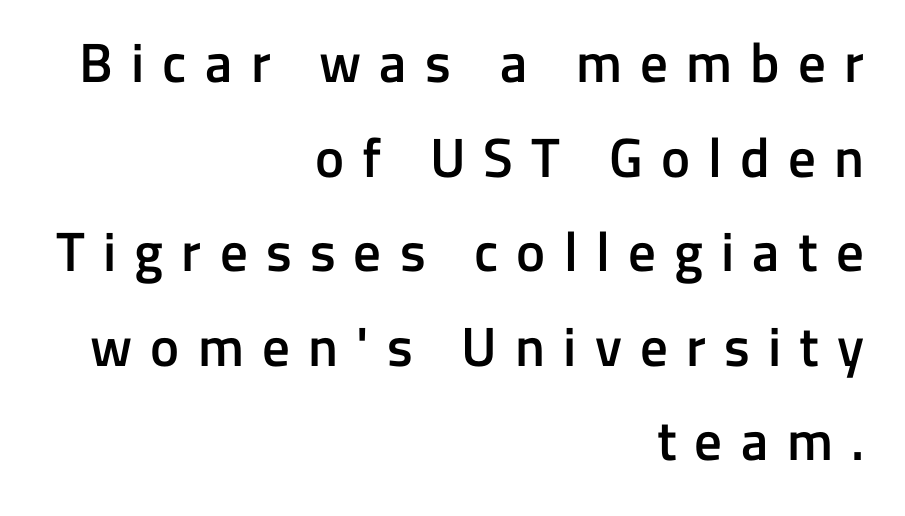
The image shows 55 px semibold sans-serif type, upright; set right-aligned, line spacing 1.72x, unusually wide letter spacing (+0.33 em), not underlined; low stroke contrast and a medium x-height.
